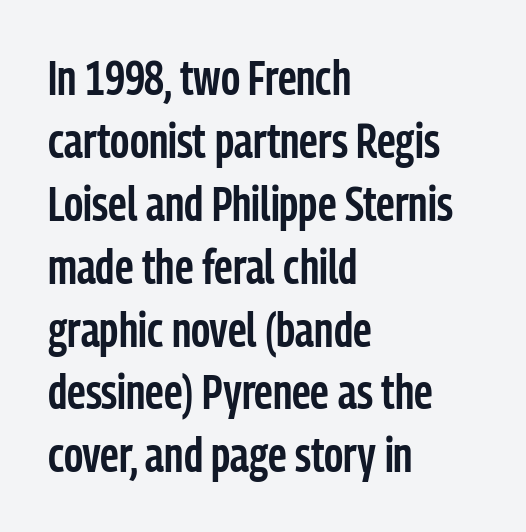
Q: Is the text bold? A: Semi-bold.
Q: Is the text italic (slanted)? A: No, it is upright.
Q: Is the typeface a serif or a sans-serif typeface? A: Sans-serif.
Q: Is the text underlined? A: No.
Q: How is the paragraph aligned? A: Left-aligned.
Q: Is the spacing between letters normal or unusually wide? A: Normal.
Q: Is the spacing between lines tight, normal or loose? A: Normal.
Q: Width (condensed, normal, or wide)? A: Condensed.
Q: Stroke contrast? A: Low.
Q: x-height? A: Medium.
Q: Monospaced? A: No.
